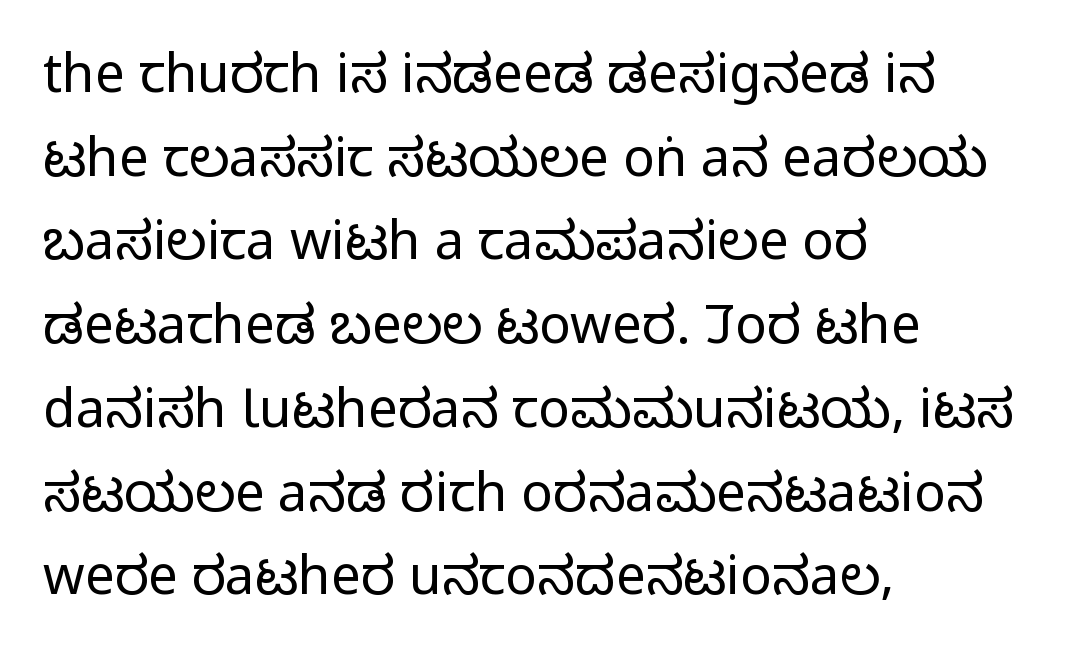
The image shows 53 px regular-weight, condensed sans-serif type, upright; set left-aligned, normal line spacing (1.58x), normal letter spacing, not underlined; low stroke contrast and a large x-height.
